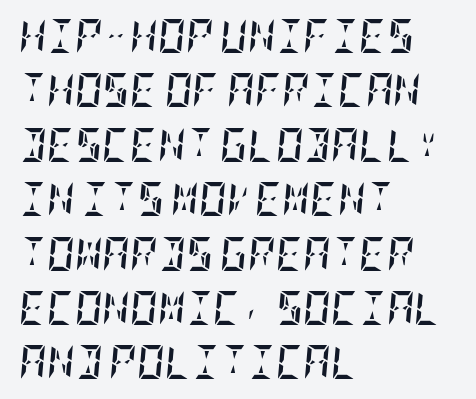
The image shows 34 px semibold, condensed type, italic (leaning right); set left-aligned, normal line spacing (1.6x), normal letter spacing, not underlined; low stroke contrast and a large x-height.
